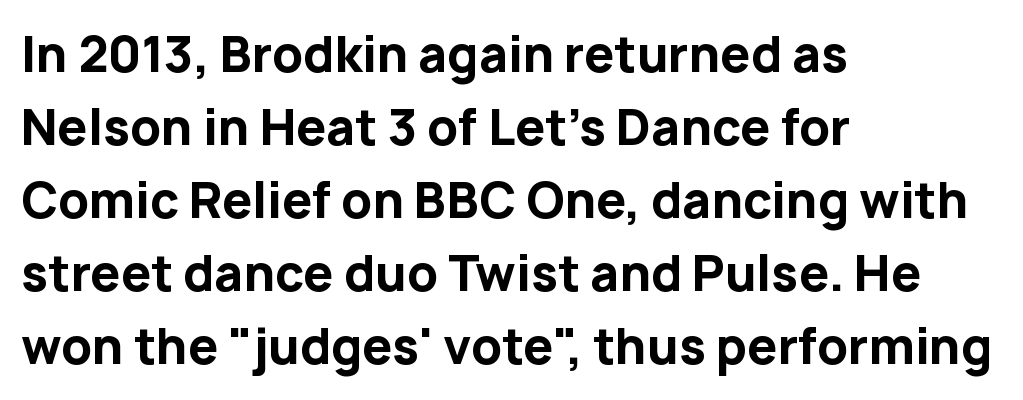
{"serif": "no", "italic": "no", "bold": "yes", "weight": "bold", "width": "normal", "stroke_contrast": "low", "x_height": "medium", "monospaced": "no", "underline": "no", "align": "left", "line_spacing": "normal", "line_spacing_ratio": 1.52, "letter_spacing": "normal", "letter_spacing_em": 0.0, "glyph_px": 48}
